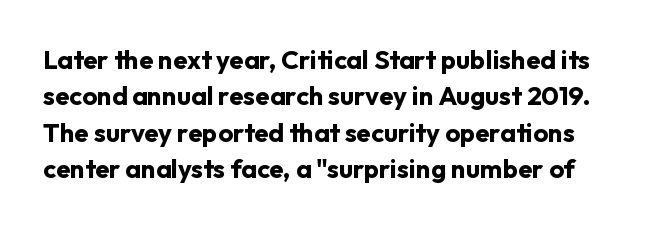
Q: Is the text bold? A: Yes.
Q: Is the text italic (slanted)? A: No, it is upright.
Q: Is the text underlined? A: No.
Q: Is the spacing between letters normal or unusually wide? A: Normal.
Q: Is the spacing between lines tight, normal or loose? A: Normal.
